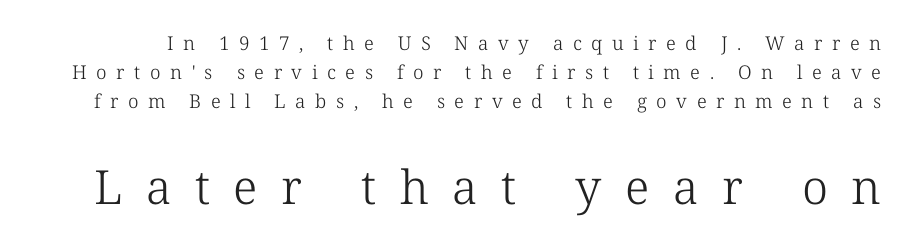
The image shows 47 px light serif type, upright; set normal line spacing (1.52x), unusually wide letter spacing (+0.5 em), not underlined; the second (bottom) block is 2.47x larger; low stroke contrast and a medium x-height.
